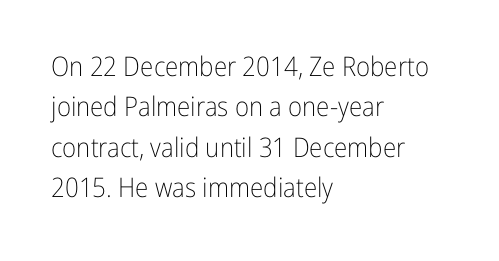
The image shows 27 px text type, upright; set left-aligned, normal line spacing (1.5x), normal letter spacing, not underlined.
